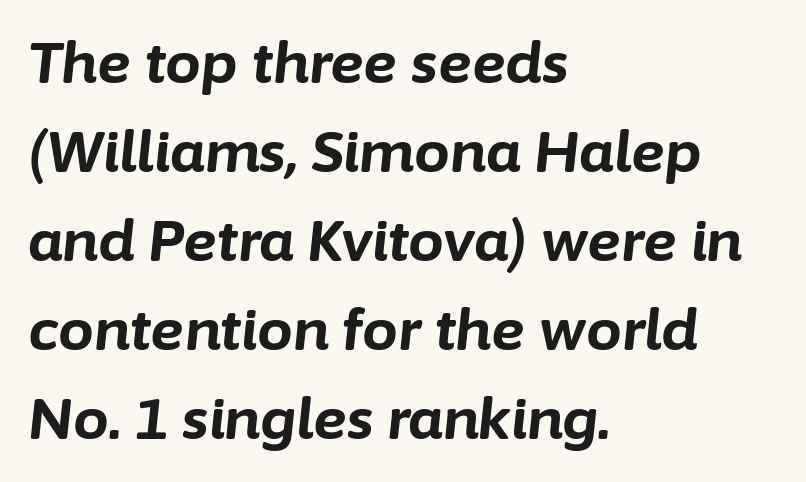
The image shows 57 px bold type, italic (leaning right); set left-aligned, normal line spacing (1.56x), normal letter spacing, not underlined; low stroke contrast and a medium x-height.
